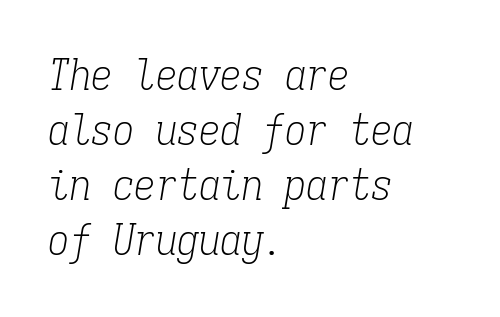
A typesetter would call this zero additional tracking. Yep, that's italic — everything's leaning. Reading down the block, your eye returns to a fixed left position each line. The glyphs are unaccompanied by any horizontal stroke below them. Is this a sans? No — the strokes have serifs. The font is comparable to plain body text, perhaps lighter.
